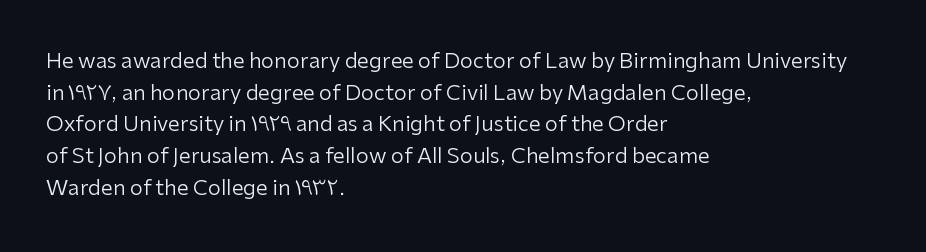
{"italic": "no", "bold": "no", "underline": "no", "align": "left", "line_spacing": "normal", "line_spacing_ratio": 1.51, "letter_spacing": "normal", "letter_spacing_em": 0.0, "glyph_px": 21}
